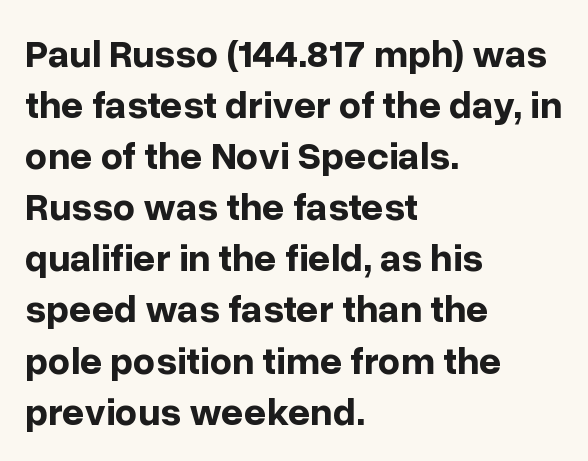
The image shows 39 px bold sans-serif type, upright; set left-aligned, normal line spacing (1.31x), normal letter spacing, not underlined; low stroke contrast and a medium x-height.
